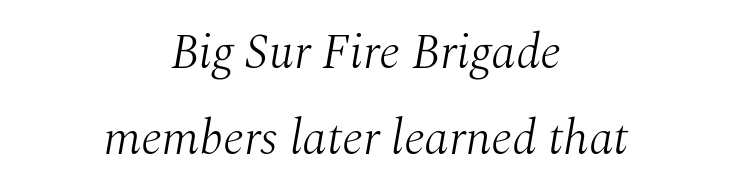
The glyphs are unaccompanied by any horizontal stroke below them. Default kerning and tracking; the words read as compact shapes. The face used here is proportionally spaced, like ordinary book or web type. Is the stroke heavy? The answer is a plain regular-or-lighter.
